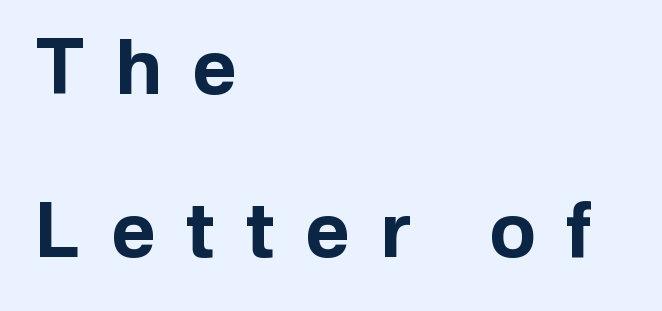
{"serif": "no", "italic": "no", "bold": "yes", "weight": "bold", "width": "normal", "stroke_contrast": "low", "x_height": "medium", "monospaced": "no", "underline": "no", "align": "left", "line_spacing": "loose", "line_spacing_ratio": 2.15, "letter_spacing": "wide", "letter_spacing_em": 0.4, "glyph_px": 76}
